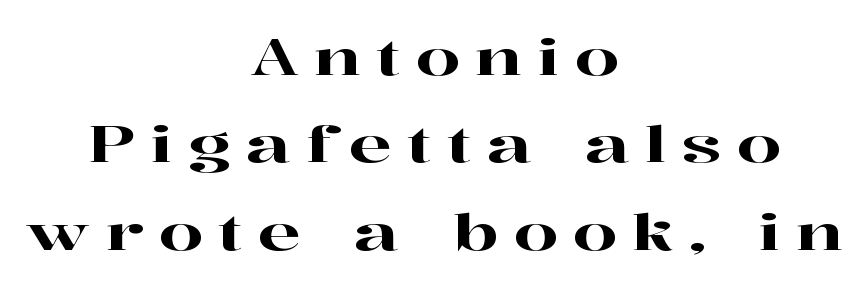
Q: Is the text italic (slanted)? A: No, it is upright.
Q: Is the typeface a serif or a sans-serif typeface? A: Serif.
Q: Is the text underlined? A: No.
Q: How is the paragraph aligned? A: Centered.
Q: Is the spacing between letters normal or unusually wide? A: Unusually wide.
Q: Width (condensed, normal, or wide)? A: Wide.
Q: Stroke contrast? A: High.
Q: x-height? A: Medium.
Q: Monospaced? A: No.
